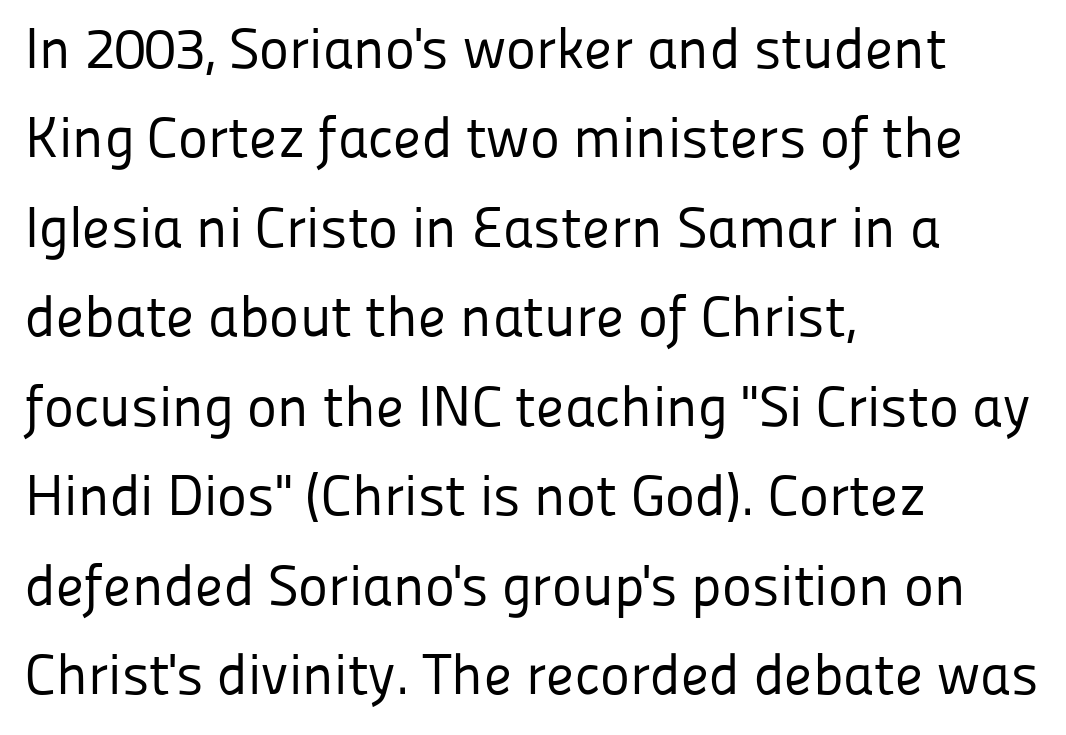
Q: Is the text bold? A: No.
Q: Is the text italic (slanted)? A: No, it is upright.
Q: Is the typeface a serif or a sans-serif typeface? A: Sans-serif.
Q: Is the text underlined? A: No.
Q: How is the paragraph aligned? A: Left-aligned.
Q: Is the spacing between letters normal or unusually wide? A: Normal.
Q: Is the spacing between lines tight, normal or loose? A: Normal.
Q: Width (condensed, normal, or wide)? A: Normal.
Q: Stroke contrast? A: Low.
Q: x-height? A: Medium.
Q: Monospaced? A: No.
